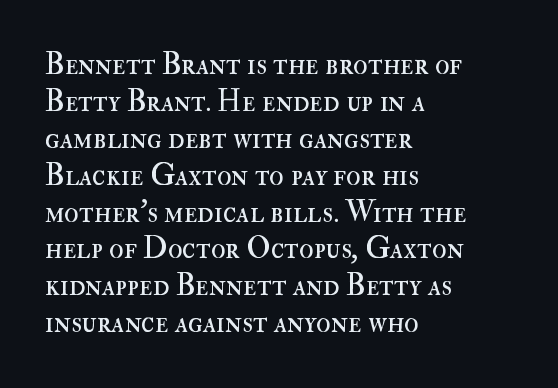
{"italic": "no", "bold": "no", "weight": "regular", "width": "normal", "stroke_contrast": "high", "x_height": "small", "monospaced": "no", "underline": "no", "align": "left", "line_spacing_ratio": 1.23, "letter_spacing": "normal", "letter_spacing_em": 0.0, "glyph_px": 30}
